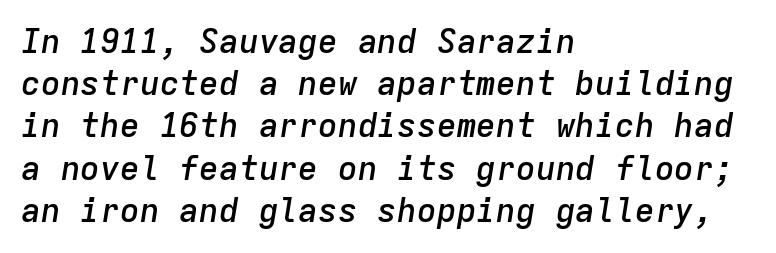
The image shows 33 px semibold type, italic (leaning right), monospaced; set left-aligned, normal line spacing (1.28x), normal letter spacing, not underlined; low stroke contrast and a medium x-height.
